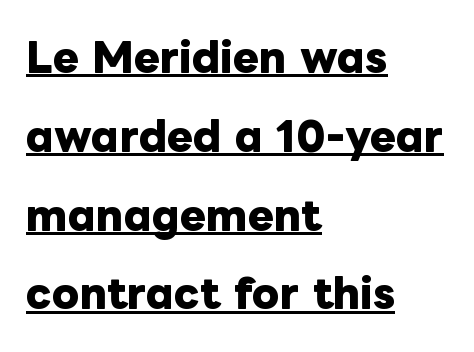
Tracking here is standard; glyphs follow each other at the usual distance. On the weight axis this lands at bold, roughly 700. Here the designer chose a conventional face with non-uniform glyph widths. This sample trades compactness for vertical openness between lines. Every word sits above its own underline. The rendering anchors every line to the left-hand side.
